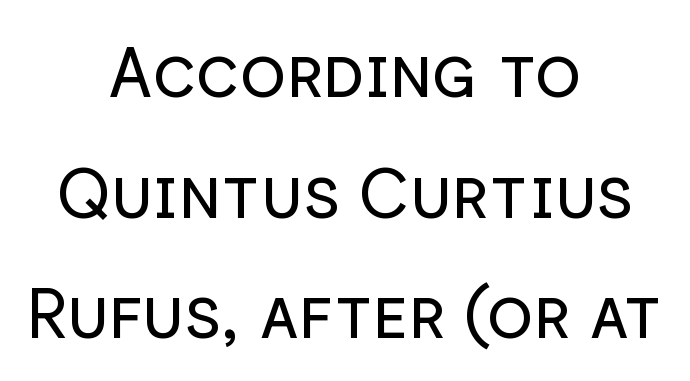
Q: Is the text bold? A: No.
Q: Is the text italic (slanted)? A: No, it is upright.
Q: Is the typeface a serif or a sans-serif typeface? A: Sans-serif.
Q: Is the text underlined? A: No.
Q: How is the paragraph aligned? A: Centered.
Q: Is the spacing between letters normal or unusually wide? A: Normal.
Q: Width (condensed, normal, or wide)? A: Normal.
Q: Stroke contrast? A: Low.
Q: x-height? A: Medium.
Q: Monospaced? A: No.
